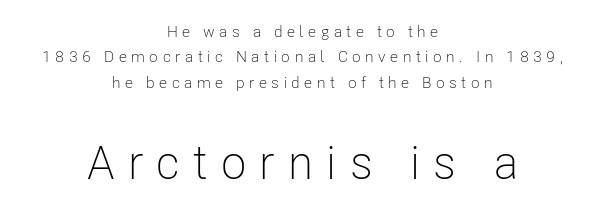
Rows of type keep a routine distance in the vertical direction. Any mark beneath the type? The region is blank. Note the varied advance widths — an 'i' is clearly narrower than an 'm'. Does extra space separate the letters? Yes, quite a lot of it.
